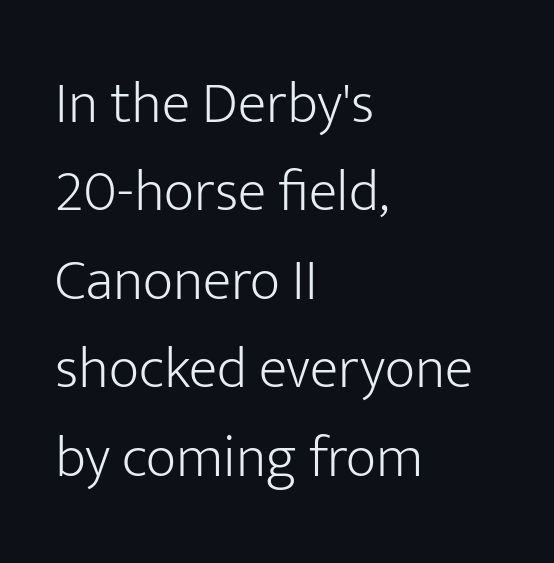
{"serif": "no", "italic": "no", "bold": "no", "weight": "light", "width": "normal", "stroke_contrast": "low", "x_height": "medium", "monospaced": "no", "underline": "no", "align": "left", "line_spacing": "normal", "line_spacing_ratio": 1.5, "letter_spacing": "normal", "letter_spacing_em": 0.0, "glyph_px": 59}
